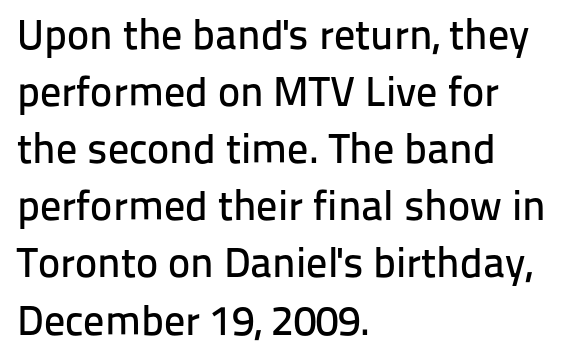
Q: Is the text italic (slanted)? A: No, it is upright.
Q: Is the typeface a serif or a sans-serif typeface? A: Sans-serif.
Q: Is the text underlined? A: No.
Q: How is the paragraph aligned? A: Left-aligned.
Q: Is the spacing between letters normal or unusually wide? A: Normal.
Q: Is the spacing between lines tight, normal or loose? A: Normal.
Q: Width (condensed, normal, or wide)? A: Normal.
Q: Stroke contrast? A: Low.
Q: x-height? A: Medium.
Q: Monospaced? A: No.
